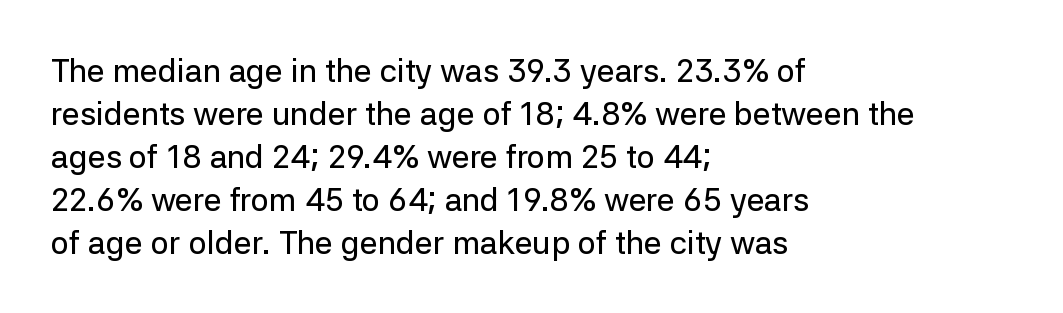
The letters stand straight up with perfectly vertical stems. Compared with typical paragraphs, the rows here are spaced about the same. Reading down the block, your eye returns to a fixed left position each line. Check where the strokes stop: nothing finishes them off — pure sans. Words appear dense and cohesive because spacing is normal.
